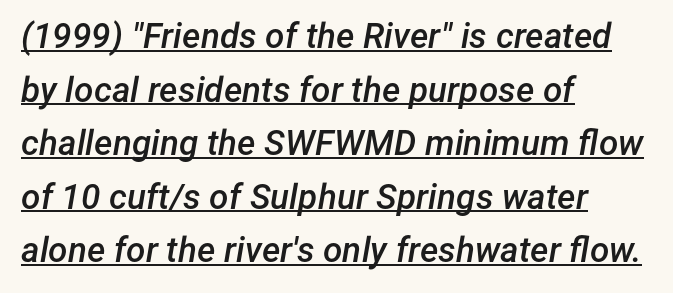
The image shows 35 px semibold type, italic (leaning right); set left-aligned, normal line spacing (1.53x), normal letter spacing, underlined; low stroke contrast and a medium x-height.
